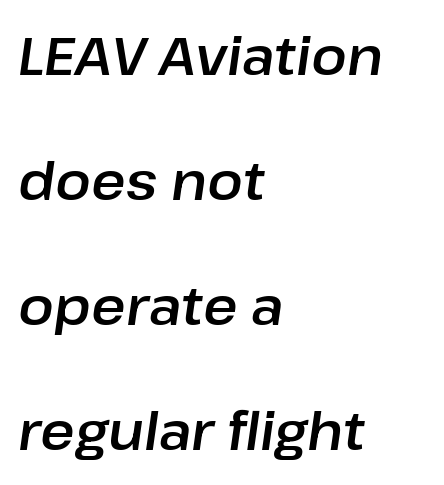
Q: Is the text italic (slanted)? A: Yes, it leans right by about 8 degrees.
Q: Is the text underlined? A: No.
Q: How is the paragraph aligned? A: Left-aligned.
Q: Is the spacing between letters normal or unusually wide? A: Normal.
Q: Is the spacing between lines tight, normal or loose? A: Loose.
Q: Width (condensed, normal, or wide)? A: Normal.
Q: Stroke contrast? A: Low.
Q: x-height? A: Medium.
Q: Monospaced? A: No.
